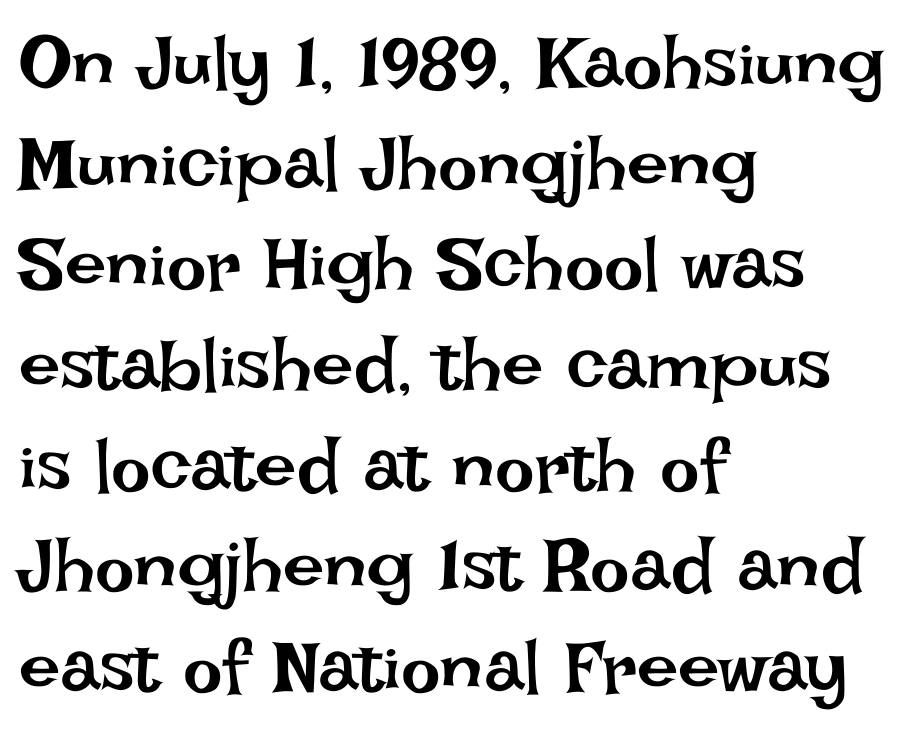
{"italic": "no", "bold": "no", "weight": "regular", "width": "normal", "stroke_contrast": "low", "x_height": "large", "monospaced": "no", "underline": "no", "align": "left", "line_spacing": "normal", "line_spacing_ratio": 1.36, "letter_spacing": "normal", "letter_spacing_em": 0.0, "glyph_px": 74}
